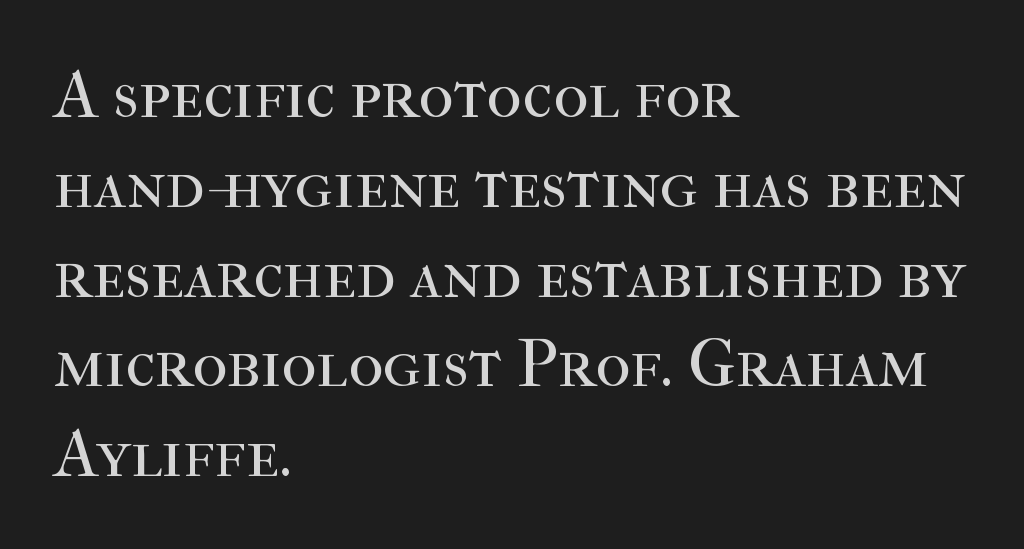
Q: Is the text bold? A: No.
Q: Is the text italic (slanted)? A: No, it is upright.
Q: Is the typeface a serif or a sans-serif typeface? A: Serif.
Q: Is the text underlined? A: No.
Q: How is the paragraph aligned? A: Left-aligned.
Q: Is the spacing between letters normal or unusually wide? A: Normal.
Q: Is the spacing between lines tight, normal or loose? A: Normal.
Q: Width (condensed, normal, or wide)? A: Normal.
Q: Stroke contrast? A: High.
Q: x-height? A: Medium.
Q: Monospaced? A: No.
